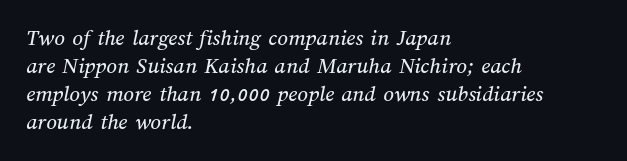
Q: Is the text underlined? A: No.
Q: How is the paragraph aligned? A: Left-aligned.
Q: Is the spacing between letters normal or unusually wide? A: Normal.
